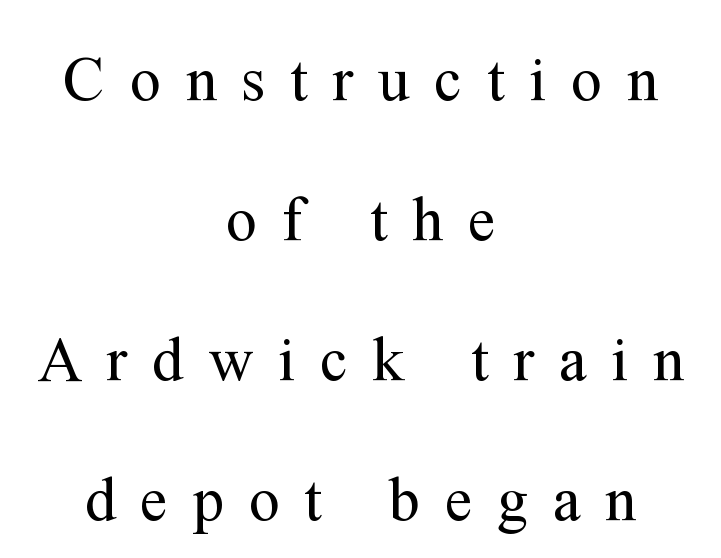
{"serif": "yes", "italic": "no", "bold": "no", "weight": "regular", "width": "normal", "stroke_contrast": "medium", "x_height": "medium", "monospaced": "no", "underline": "no", "align": "center", "line_spacing": "loose", "line_spacing_ratio": 2.26, "letter_spacing": "wide", "letter_spacing_em": 0.4, "glyph_px": 62}
